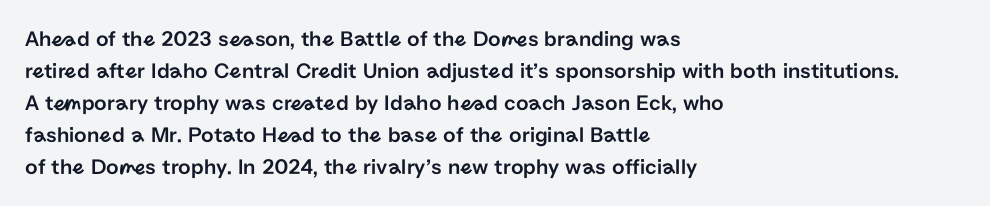
The image shows 22 px text type, upright; set left-aligned, normal line spacing (1.46x), normal letter spacing, not underlined.
